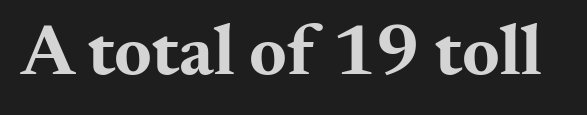
The image shows 72 px bold, wide serif type, upright; set normal letter spacing, not underlined; medium stroke contrast and a small x-height.
